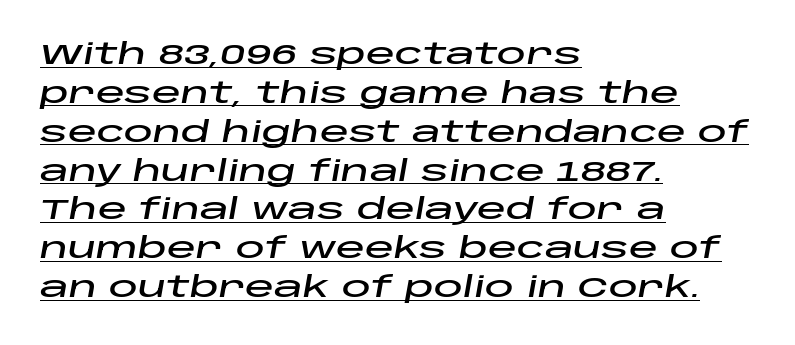
{"italic": "yes", "lean": "right", "slant_degrees": 10, "width": "wide", "stroke_contrast": "low", "x_height": "large", "monospaced": "no", "underline": "yes", "align": "left", "line_spacing": "normal", "line_spacing_ratio": 1.34, "letter_spacing": "normal", "letter_spacing_em": 0.0, "glyph_px": 29}
